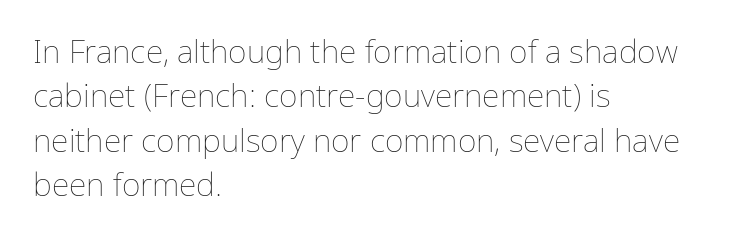
In CSS terms this would be text-align: left. Anything drawn beneath the words? Only blank space. Is the type heavy? It reads as light-to-regular instead. Italic: no, the glyphs are upright roman.
